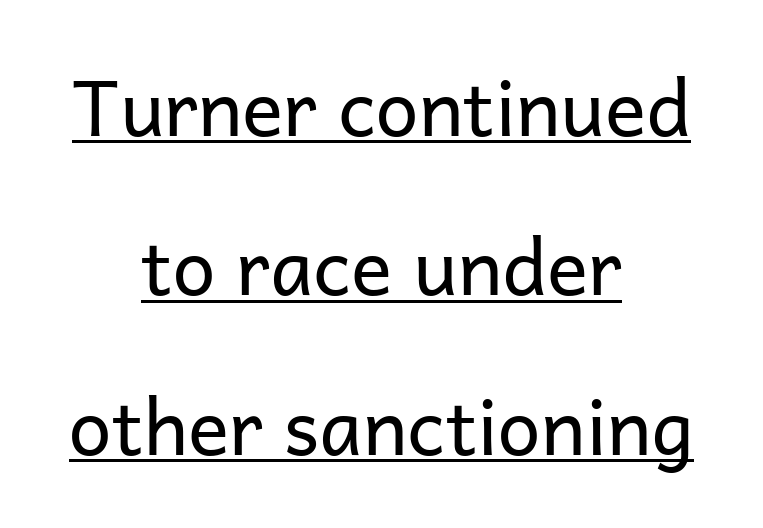
The typography opts for an upright posture over an oblique one. A rule runs beneath these lines of type. Each letter's strokes conclude bluntly, with no projecting serifs. Stems here are at most as thick as an everyday book face. The letterforms sit shoulder to shoulder at normal distance. The letters advance in unequal steps, a hallmark of proportional type.
